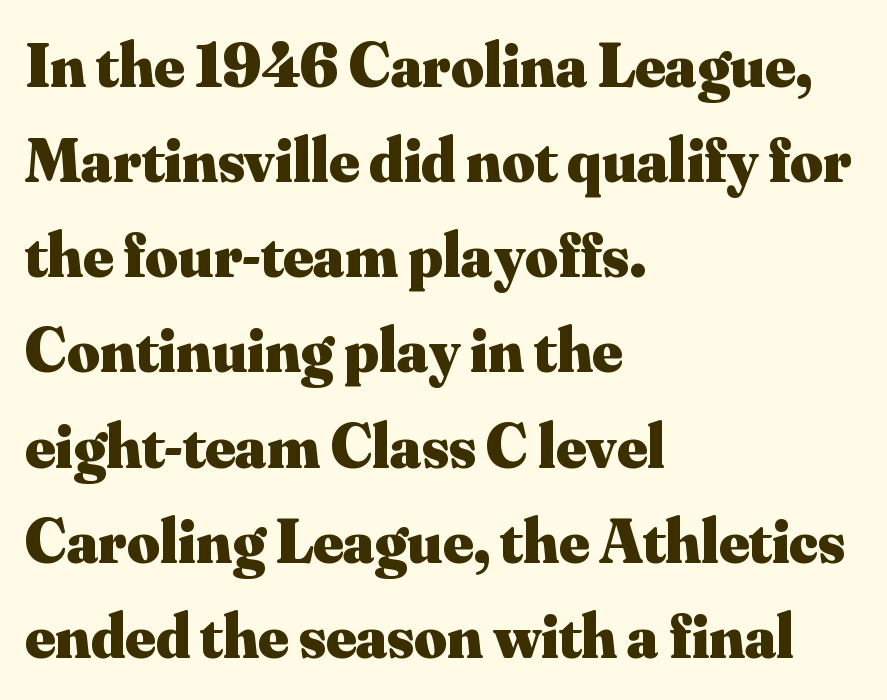
{"serif": "yes", "italic": "no", "bold": "yes", "weight": "heavy", "width": "normal", "stroke_contrast": "medium", "x_height": "small", "monospaced": "no", "underline": "no", "align": "left", "line_spacing": "normal", "line_spacing_ratio": 1.51, "letter_spacing": "normal", "letter_spacing_em": 0.0, "glyph_px": 63}
